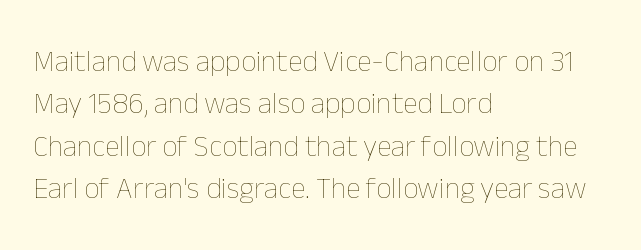
Q: Is the text bold? A: No.
Q: Is the text italic (slanted)? A: No, it is upright.
Q: Is the text underlined? A: No.
Q: How is the paragraph aligned? A: Left-aligned.
Q: Is the spacing between letters normal or unusually wide? A: Normal.
Q: Is the spacing between lines tight, normal or loose? A: Normal.
Q: Width (condensed, normal, or wide)? A: Normal.
Q: Stroke contrast? A: Low.
Q: x-height? A: Medium.
Q: Monospaced? A: No.
